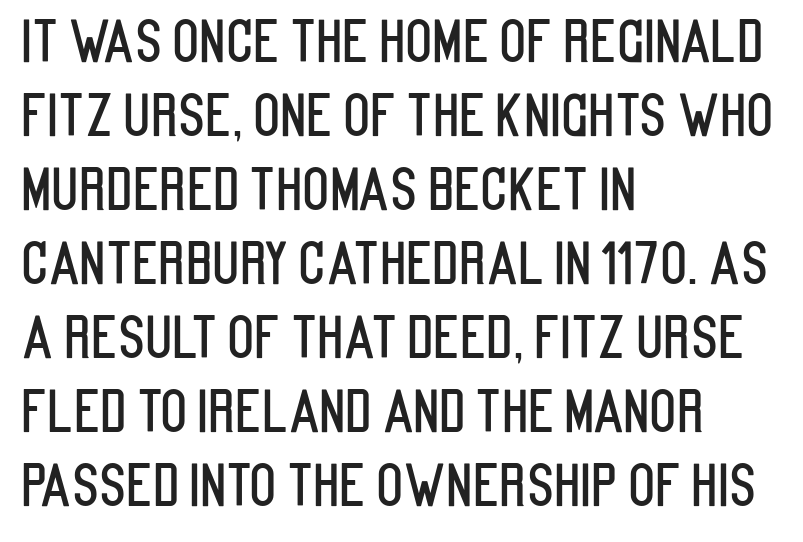
{"serif": "no", "italic": "no", "width": "condensed", "stroke_contrast": "low", "x_height": "large", "monospaced": "no", "underline": "no", "align": "left", "line_spacing": "normal", "line_spacing_ratio": 1.32, "letter_spacing": "normal", "letter_spacing_em": 0.0, "glyph_px": 56}
